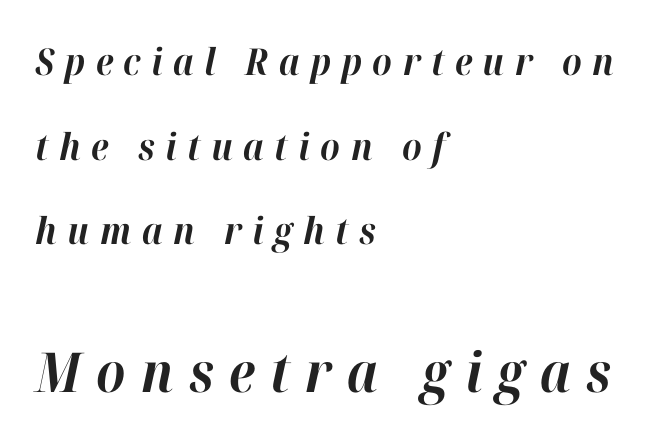
The image shows 55 px bold type, italic (leaning right); set left-aligned, loose line spacing (2.29x), unusually wide letter spacing (+0.28 em), not underlined; the second (bottom) block is 1.49x larger; high stroke contrast and a medium x-height.
